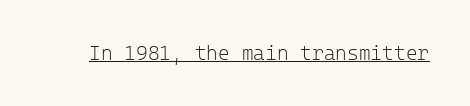
Q: Is the text bold? A: No.
Q: Is the text italic (slanted)? A: No, it is upright.
Q: Is the text underlined? A: Yes.
Q: Is the spacing between letters normal or unusually wide? A: Normal.
